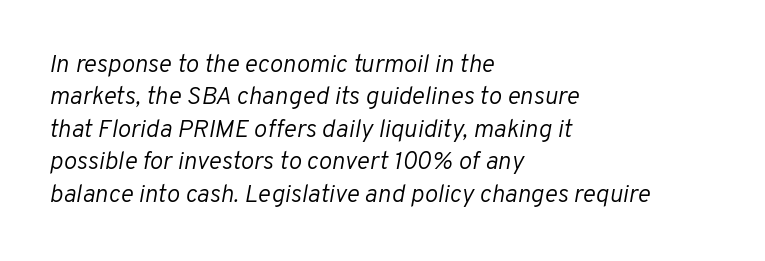
The image shows 25 px text type, italic (leaning right); set left-aligned, normal line spacing (1.3x), normal letter spacing, not underlined.
